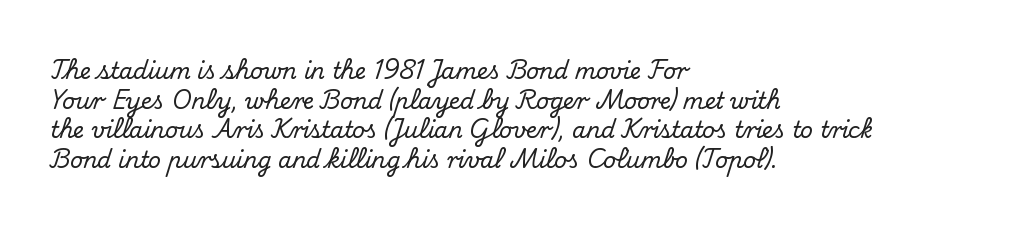
Q: Is the text italic (slanted)? A: Yes.
Q: Is the text underlined? A: No.
Q: How is the paragraph aligned? A: Left-aligned.
Q: Is the spacing between letters normal or unusually wide? A: Normal.
Q: Is the spacing between lines tight, normal or loose? A: Normal.
